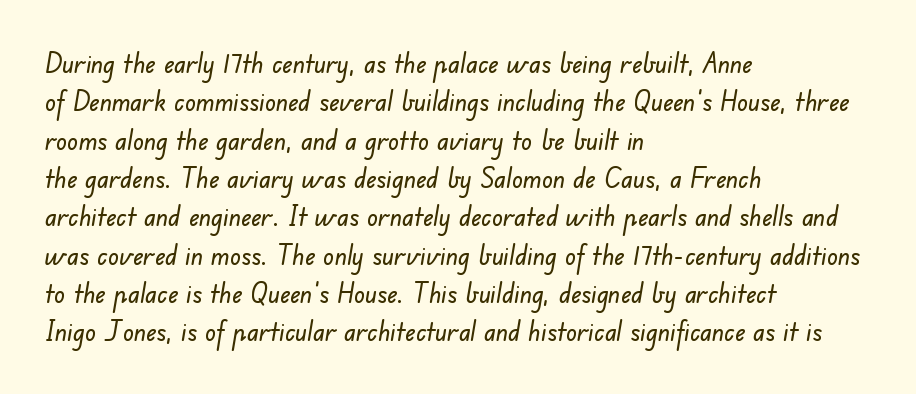
The image shows 27 px text type; set left-aligned, normal line spacing (1.42x), normal letter spacing, not underlined.
